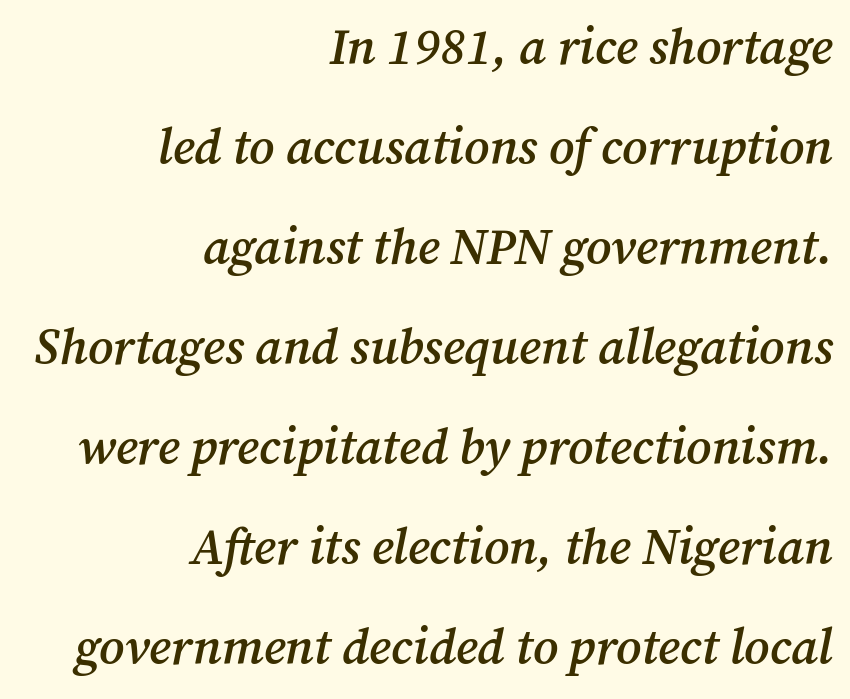
The image shows 50 px semibold serif type, italic (leaning right); set right-aligned, loose line spacing (2.0x), normal letter spacing, not underlined; medium stroke contrast and a medium x-height.
